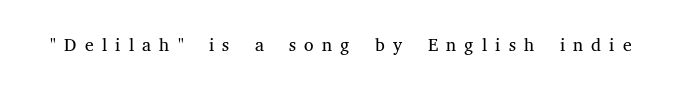
Q: Is the text bold? A: No.
Q: Is the text italic (slanted)? A: No, it is upright.
Q: Is the text underlined? A: No.
Q: Is the spacing between letters normal or unusually wide? A: Unusually wide.
